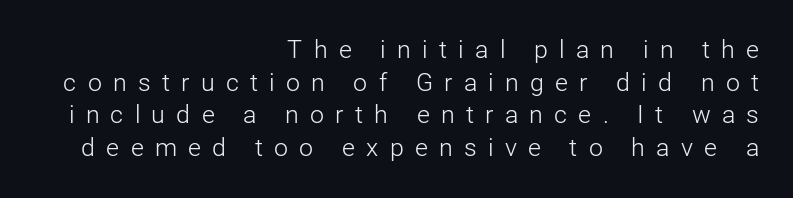
The image shows 25 px text type, upright; set right-aligned, normal line spacing (1.31x), unusually wide letter spacing (+0.45 em), not underlined.
